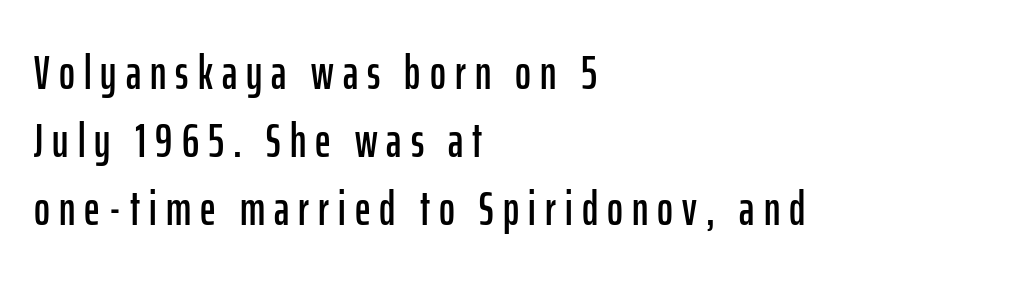
Q: Is the text italic (slanted)? A: No, it is upright.
Q: Is the typeface a serif or a sans-serif typeface? A: Sans-serif.
Q: Is the text underlined? A: No.
Q: How is the paragraph aligned? A: Left-aligned.
Q: Is the spacing between lines tight, normal or loose? A: Normal.
Q: Width (condensed, normal, or wide)? A: Condensed.
Q: Stroke contrast? A: Low.
Q: x-height? A: Medium.
Q: Monospaced? A: No.
